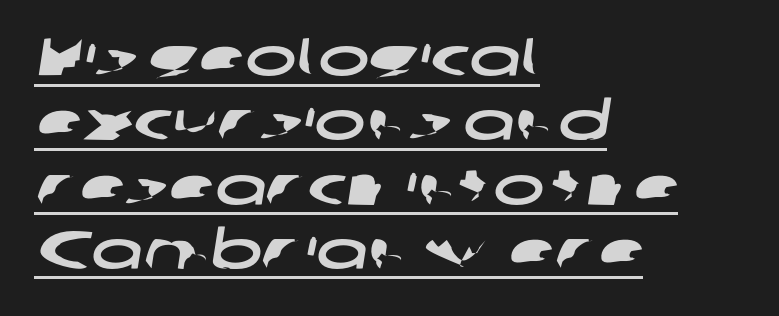
{"serif": "no", "width": "wide", "stroke_contrast": "low", "x_height": "medium", "monospaced": "no", "underline": "yes", "align": "left", "line_spacing_ratio": 1.19, "letter_spacing": "normal", "letter_spacing_em": 0.0, "glyph_px": 54}
